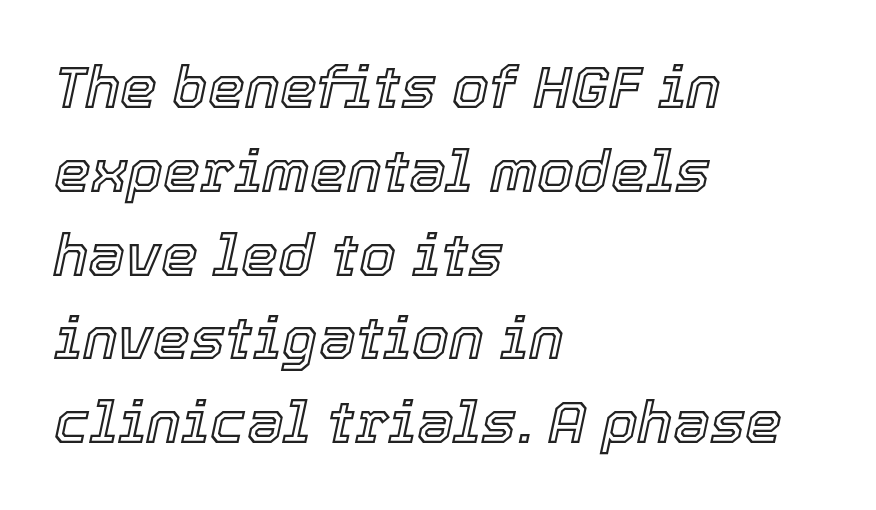
The image shows 59 px text type, italic (leaning right); set left-aligned, normal line spacing (1.42x), normal letter spacing, not underlined; a medium x-height.
